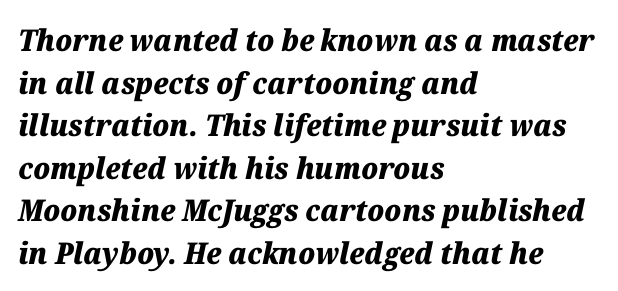
{"italic": "yes", "lean": "right", "slant_degrees": 12, "bold": "yes", "weight": "heavy", "width": "normal", "stroke_contrast": "medium", "x_height": "medium", "monospaced": "no", "underline": "no", "align": "left", "line_spacing": "normal", "line_spacing_ratio": 1.42, "letter_spacing": "normal", "letter_spacing_em": 0.0, "glyph_px": 30}
